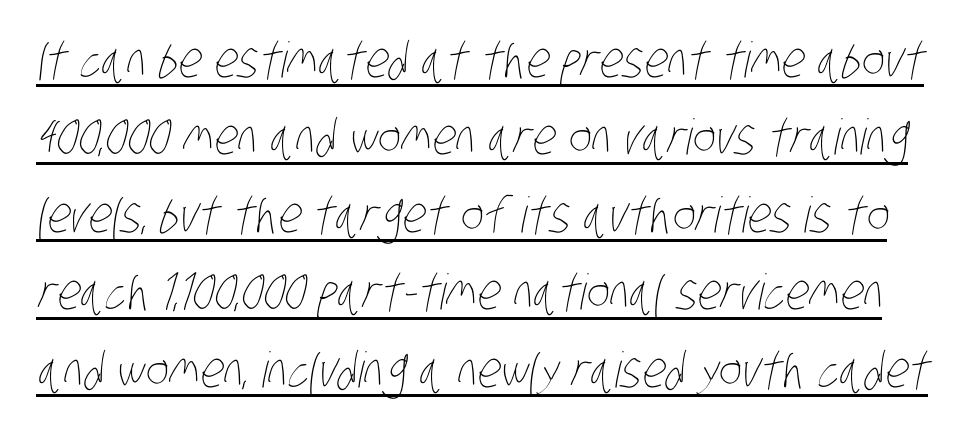
The space between consecutive lines is moderate. This sample uses plain, unmodified letter spacing. Looks like someone drew a line under every word here. The rendering uses natural spacing where letterforms have individual widths. Is this a heavy cut? Hardly; it is regular or lighter.
